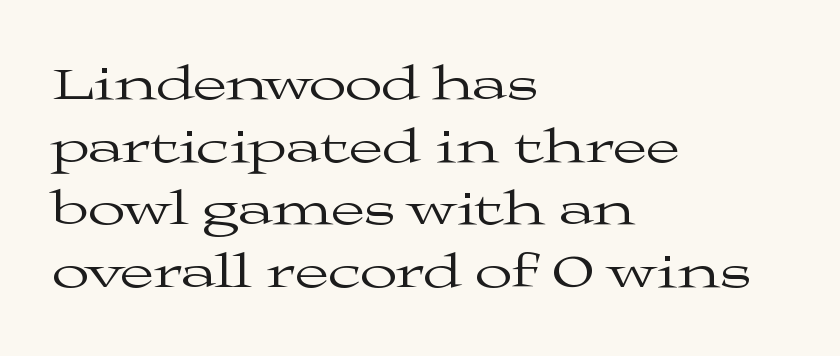
Q: Is the text bold? A: No.
Q: Is the text italic (slanted)? A: No, it is upright.
Q: Is the typeface a serif or a sans-serif typeface? A: Serif.
Q: Is the text underlined? A: No.
Q: How is the paragraph aligned? A: Left-aligned.
Q: Is the spacing between letters normal or unusually wide? A: Normal.
Q: Is the spacing between lines tight, normal or loose? A: Normal.
Q: Width (condensed, normal, or wide)? A: Wide.
Q: Stroke contrast? A: Medium.
Q: x-height? A: Medium.
Q: Monospaced? A: No.
